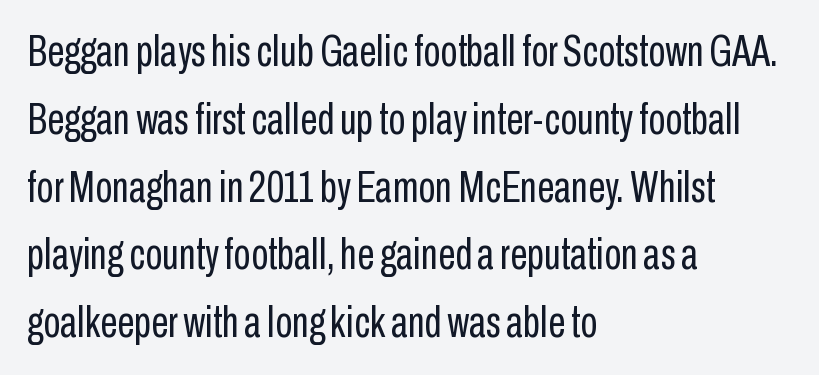
Q: Is the text bold? A: No.
Q: Is the text italic (slanted)? A: No, it is upright.
Q: Is the typeface a serif or a sans-serif typeface? A: Sans-serif.
Q: Is the text underlined? A: No.
Q: How is the paragraph aligned? A: Left-aligned.
Q: Is the spacing between letters normal or unusually wide? A: Normal.
Q: Is the spacing between lines tight, normal or loose? A: Normal.
Q: Width (condensed, normal, or wide)? A: Condensed.
Q: Stroke contrast? A: Low.
Q: x-height? A: Medium.
Q: Monospaced? A: No.
